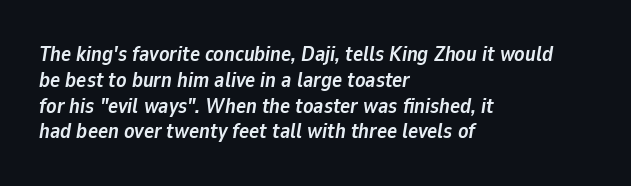
{"italic": "yes", "lean": "right", "slant_degrees": 9, "bold": "yes", "underline": "no", "align": "left", "line_spacing_ratio": 1.23, "letter_spacing": "normal", "letter_spacing_em": 0.0, "glyph_px": 21}
